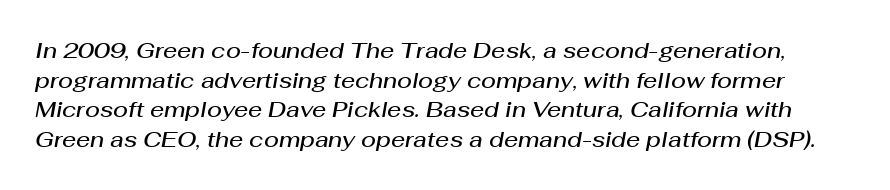
Q: Is the text bold? A: Semi-bold.
Q: Is the text italic (slanted)? A: Yes, it leans right by about 10 degrees.
Q: Is the text underlined? A: No.
Q: Is the spacing between letters normal or unusually wide? A: Normal.
Q: Is the spacing between lines tight, normal or loose? A: Normal.
